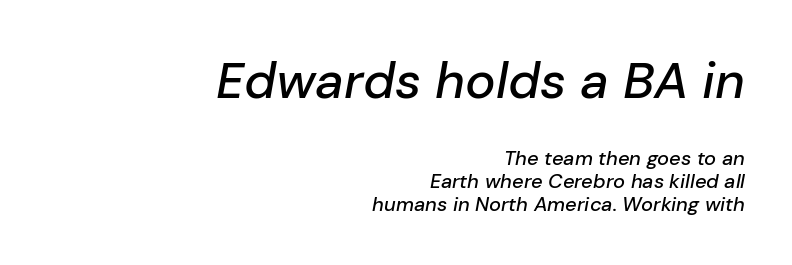
Q: Is the text italic (slanted)? A: Yes, it leans right by about 10 degrees.
Q: Is the text underlined? A: No.
Q: How is the paragraph aligned? A: Right-aligned.
Q: Is the spacing between letters normal or unusually wide? A: Normal.
Q: Is the spacing between lines tight, normal or loose? A: Tight.
Q: Which block of text is set in a larger size, the first (top) or the second (bottom)? A: The first (top) one.
Q: Width (condensed, normal, or wide)? A: Normal.
Q: Stroke contrast? A: Low.
Q: x-height? A: Medium.
Q: Monospaced? A: No.
